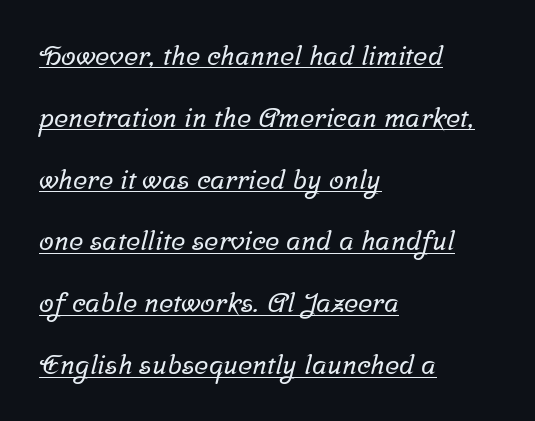
The rendering uses the underline text-decoration. If you measured baseline to baseline, you'd find a long distance. Inter-character spacing is left at the font's built-in metrics. Horizontal alignment here is leftward, the default for most running prose.
